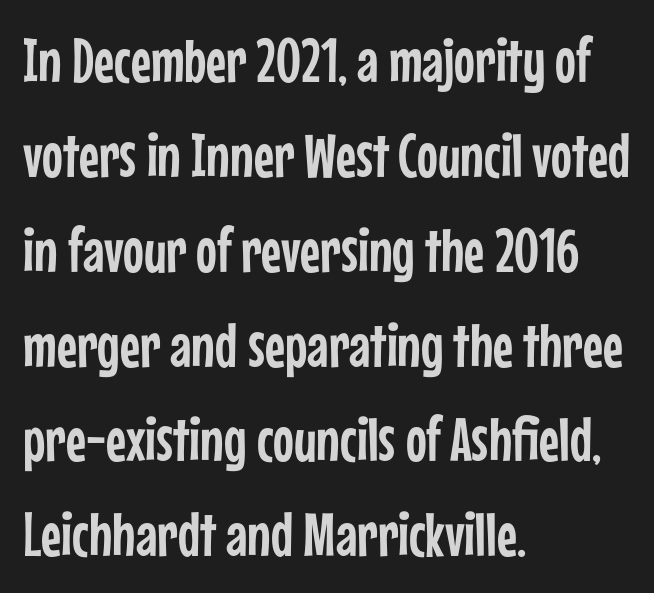
{"serif": "no", "italic": "no", "width": "condensed", "stroke_contrast": "low", "x_height": "medium", "monospaced": "no", "underline": "no", "align": "left", "line_spacing": "normal", "line_spacing_ratio": 1.53, "letter_spacing": "normal", "letter_spacing_em": 0.0, "glyph_px": 62}
